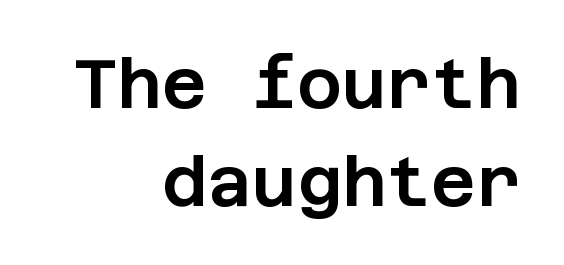
The image shows 69 px sans-serif type, upright; set right-aligned, normal line spacing (1.42x), normal letter spacing, not underlined; low stroke contrast and a large x-height.
